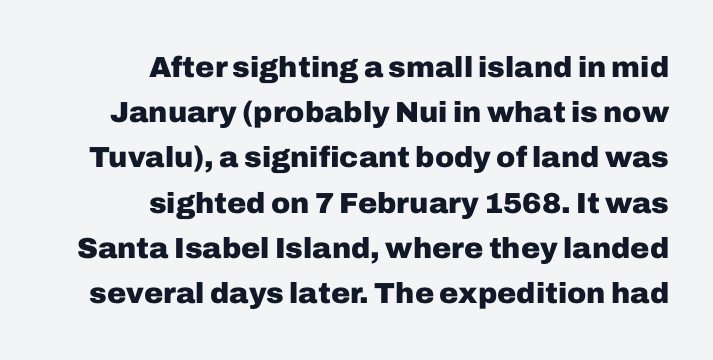
Each glyph is drawn with heavy, bold strokes. The area under the type is left untouched. Short note: letters normally spaced. In terms of posture, this sample is upright. Is there much room between lines? A standard amount, neither cramped nor airy. The letters advance in unequal steps, a hallmark of proportional type.
